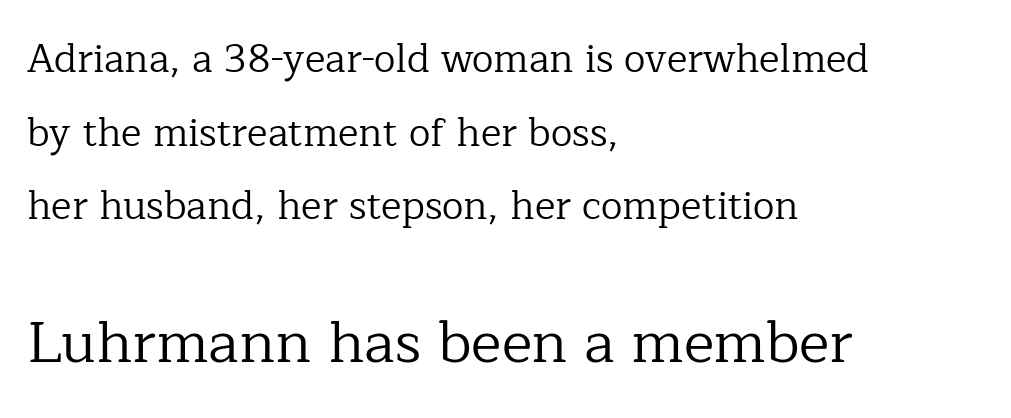
{"serif": "yes", "italic": "no", "bold": "no", "weight": "regular", "width": "normal", "stroke_contrast": "low", "x_height": "medium", "monospaced": "no", "underline": "no", "align": "left", "line_spacing_ratio": 1.89, "letter_spacing": "normal", "letter_spacing_em": 0.0, "larger_block": "second", "size_ratio": 1.49, "glyph_px": 58}
